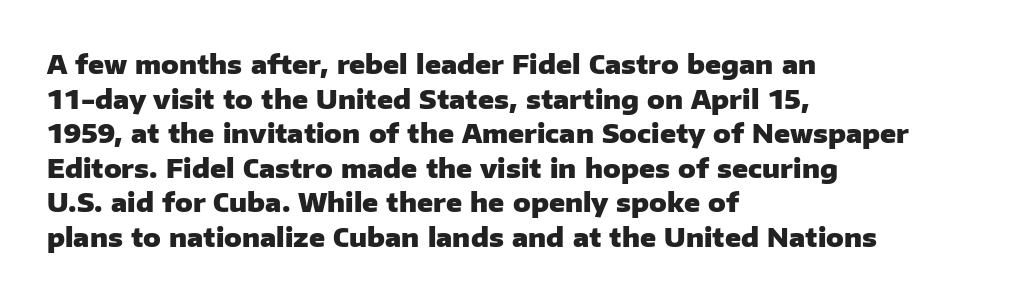
Do the letters lean? They stand straight. Standard letterfit; no display-style spreading of the glyphs. The strip under each line holds only bare page. The rendering anchors every line to the left-hand side. The glyphs have the mass of a bold cut. Quick note: interline space is typical.
